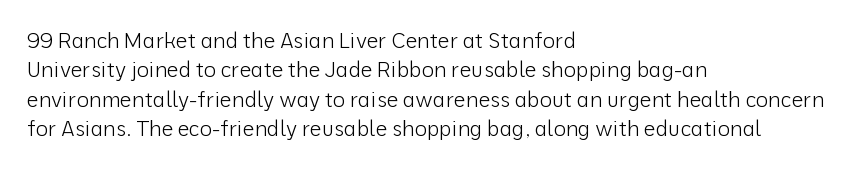
{"italic": "no", "bold": "no", "underline": "no", "align": "left", "line_spacing": "normal", "line_spacing_ratio": 1.4, "letter_spacing": "normal", "letter_spacing_em": 0.0, "glyph_px": 21}
